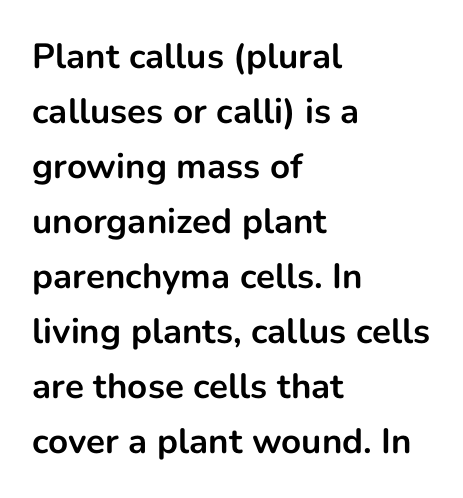
{"serif": "no", "italic": "no", "bold": "yes", "weight": "bold", "width": "normal", "stroke_contrast": "low", "x_height": "medium", "monospaced": "no", "underline": "no", "align": "left", "line_spacing": "normal", "line_spacing_ratio": 1.57, "letter_spacing": "normal", "letter_spacing_em": 0.0, "glyph_px": 35}
